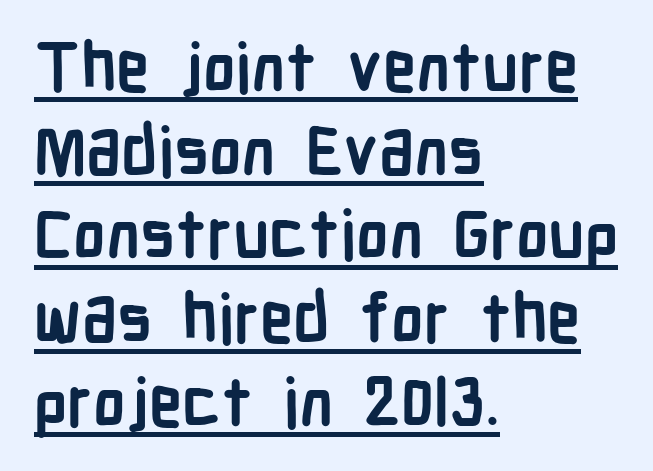
{"serif": "no", "italic": "no", "bold": "yes", "weight": "semibold", "width": "condensed", "stroke_contrast": "low", "x_height": "medium", "monospaced": "no", "underline": "yes", "align": "left", "line_spacing": "normal", "line_spacing_ratio": 1.25, "letter_spacing": "normal", "letter_spacing_em": 0.0, "glyph_px": 67}
